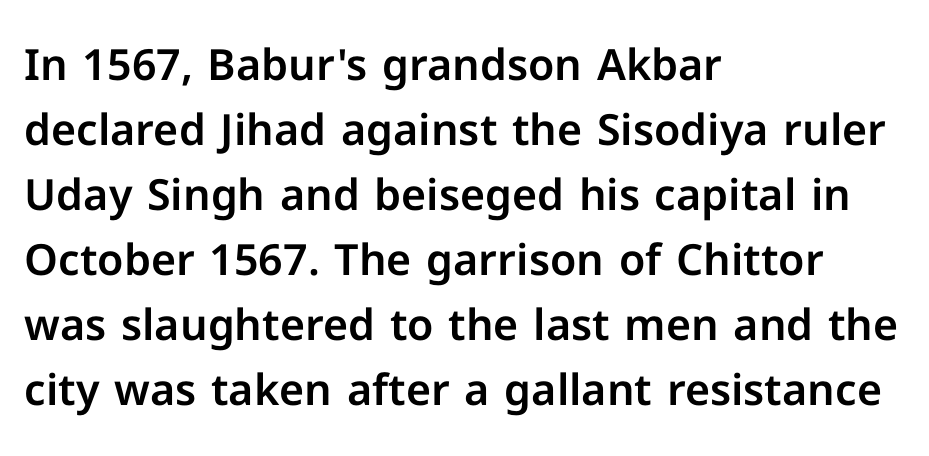
{"serif": "no", "italic": "no", "width": "normal", "stroke_contrast": "low", "x_height": "medium", "monospaced": "no", "underline": "no", "align": "left", "line_spacing": "normal", "line_spacing_ratio": 1.51, "letter_spacing": "normal", "letter_spacing_em": 0.0, "glyph_px": 43}
